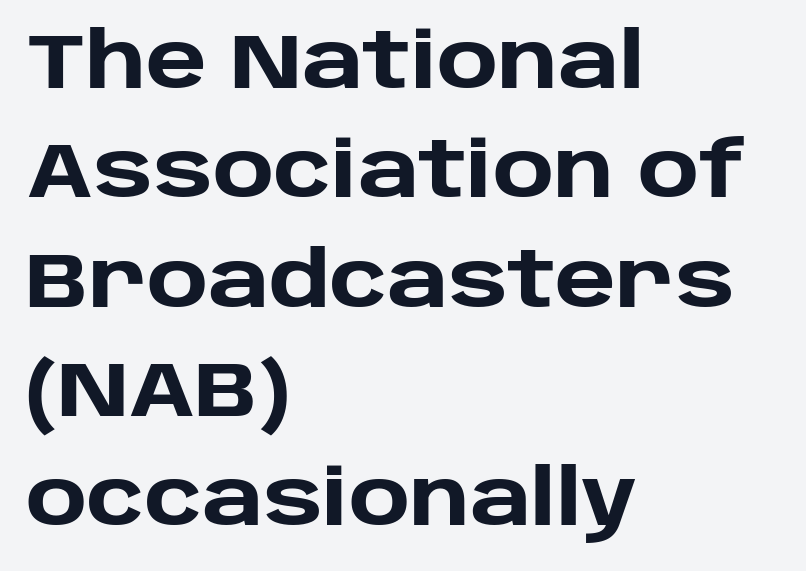
Q: Is the text bold? A: Yes.
Q: Is the text italic (slanted)? A: No, it is upright.
Q: Is the typeface a serif or a sans-serif typeface? A: Sans-serif.
Q: Is the text underlined? A: No.
Q: How is the paragraph aligned? A: Left-aligned.
Q: Is the spacing between letters normal or unusually wide? A: Normal.
Q: Is the spacing between lines tight, normal or loose? A: Normal.
Q: Width (condensed, normal, or wide)? A: Normal.
Q: Stroke contrast? A: Low.
Q: x-height? A: Large.
Q: Monospaced? A: No.
